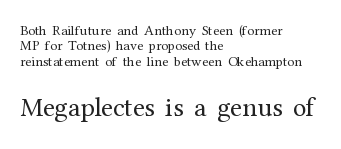
Look at the tracking — it's just the regular setting, nothing added. The letters in the lower block stand taller than those in the block above. Quick note: interline space is minimal. This sample is left-justified, so line endings fall wherever the words run out. This is the regular roman posture of the typeface. Underlining? Definitely not there.
